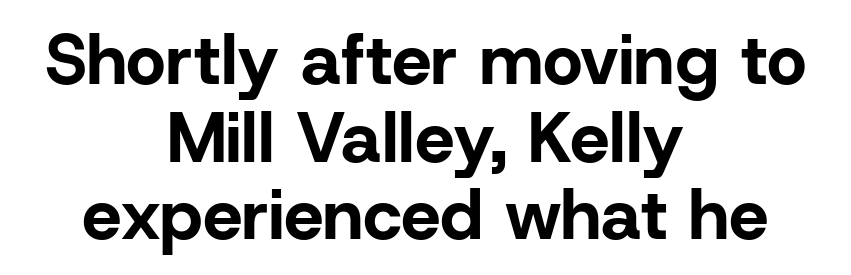
The compositor balanced each line on the midline. Horizontal bands of white between lines are thin slivers. The face used here is rendered with its standard letterfit. Rendered with straight, roman letterforms. Observe the absence of serifs on each vertical stroke in this sample.
